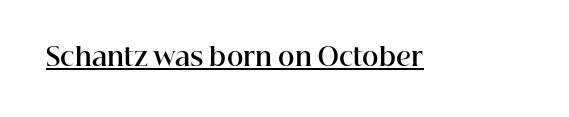
The image shows 25 px bold type, upright; set normal letter spacing, underlined.
